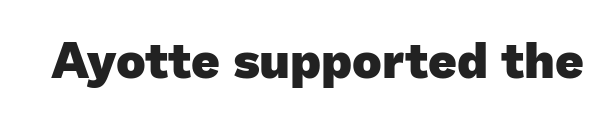
What stands out about the letter spacing? Nothing — it is the standard amount. Lines of text with bare space underneath. In terms of letterform style, serifs are entirely absent. Is this a fixed-width face? No — the glyphs have proportional, varying widths. The sample has been set heavy, in full bold.
